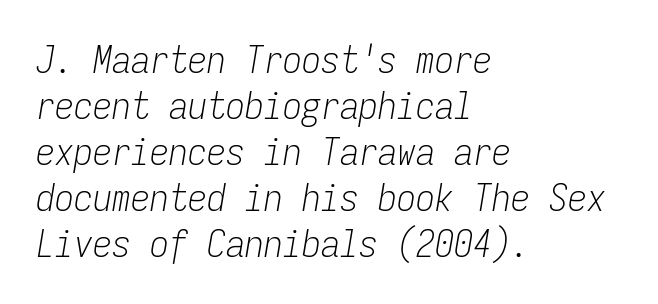
Each row of text sits above clean, open space. Quick note: italic. Compared with a centered layout, this one pins lines to the left instead. Is the stroke heavy? The answer is a plain regular-or-lighter. You could count columns in this text — the font is strictly monospaced.
